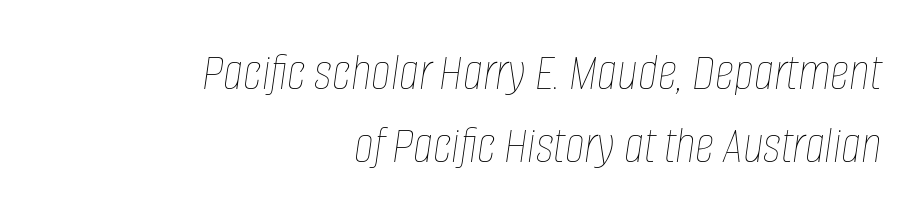
{"italic": "yes", "lean": "right", "slant_degrees": 8, "bold": "no", "weight": "thin", "width": "condensed", "stroke_contrast": "low", "x_height": "large", "monospaced": "no", "underline": "no", "align": "right", "line_spacing": "normal", "line_spacing_ratio": 1.36, "letter_spacing": "normal", "letter_spacing_em": 0.0, "glyph_px": 54}
